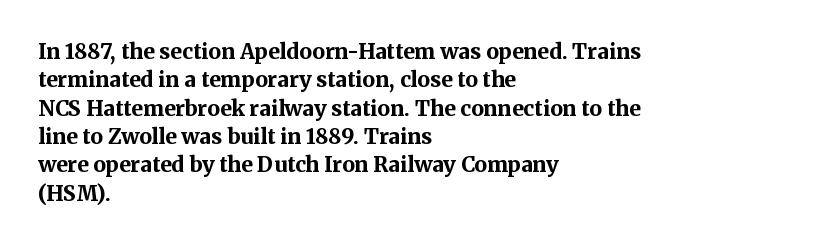
{"italic": "no", "bold": "yes", "underline": "no", "align": "left", "line_spacing": "normal", "line_spacing_ratio": 1.35, "letter_spacing": "normal", "letter_spacing_em": 0.0, "glyph_px": 21}
